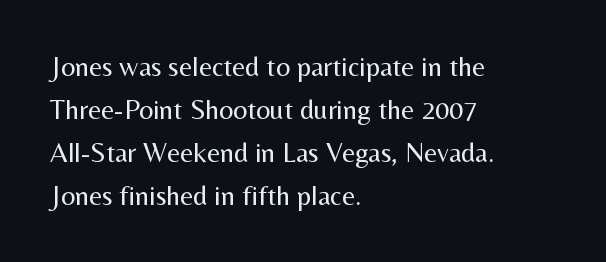
{"serif": "no", "italic": "no", "bold": "no", "weight": "regular", "width": "normal", "stroke_contrast": "medium", "x_height": "medium", "monospaced": "no", "underline": "no", "align": "left", "line_spacing": "normal", "line_spacing_ratio": 1.53, "letter_spacing": "normal", "letter_spacing_em": 0.0, "glyph_px": 28}
